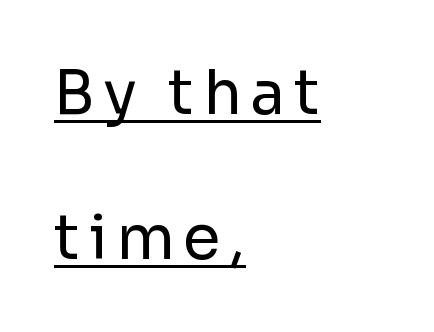
{"serif": "no", "italic": "no", "bold": "no", "weight": "regular", "width": "normal", "stroke_contrast": "low", "x_height": "medium", "monospaced": "no", "underline": "yes", "align": "left", "line_spacing": "loose", "line_spacing_ratio": 2.38, "glyph_px": 61}
